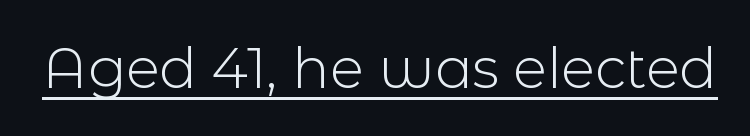
Spacing verdict: proportional, widths tailored to each character. This is sans-serif lettering, the kind often seen on screens and signage. Is the type heavy? It reads as light-to-regular instead. Descenders here cross a horizontal rule under the line. What stands out about the letter spacing? Nothing — it is the standard amount.
